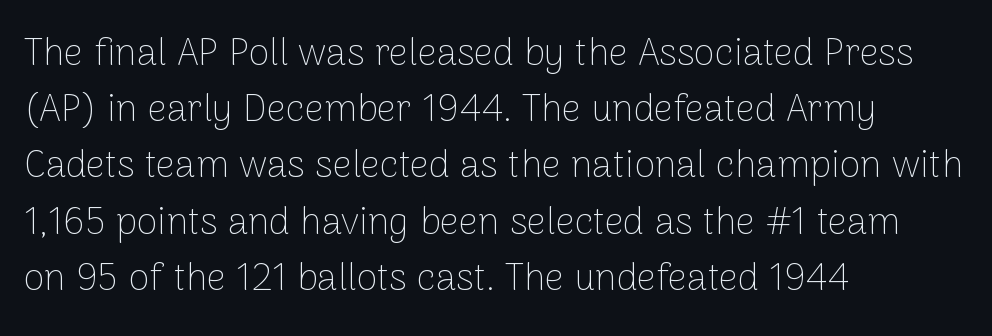
{"serif": "no", "italic": "no", "bold": "no", "weight": "thin", "width": "normal", "stroke_contrast": "low", "x_height": "medium", "monospaced": "no", "underline": "no", "align": "left", "line_spacing": "normal", "line_spacing_ratio": 1.48, "letter_spacing": "normal", "letter_spacing_em": 0.0, "glyph_px": 38}
